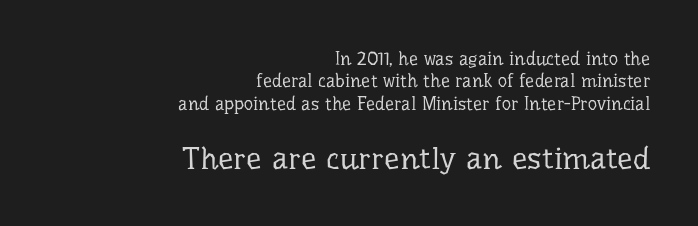
The image shows 31 px regular-weight serif type, upright; set right-aligned, normal line spacing (1.25x), normal letter spacing, not underlined; the second (bottom) block is 1.72x larger; low stroke contrast and a medium x-height.
